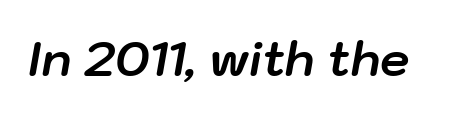
The image shows 47 px bold type, italic (leaning right); set normal letter spacing, not underlined; low stroke contrast and a medium x-height.
